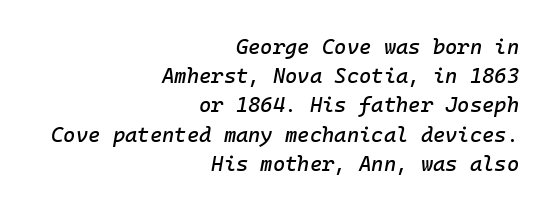
The image shows 21 px text type, italic (leaning right); set right-aligned, normal line spacing (1.39x), normal letter spacing, not underlined.
